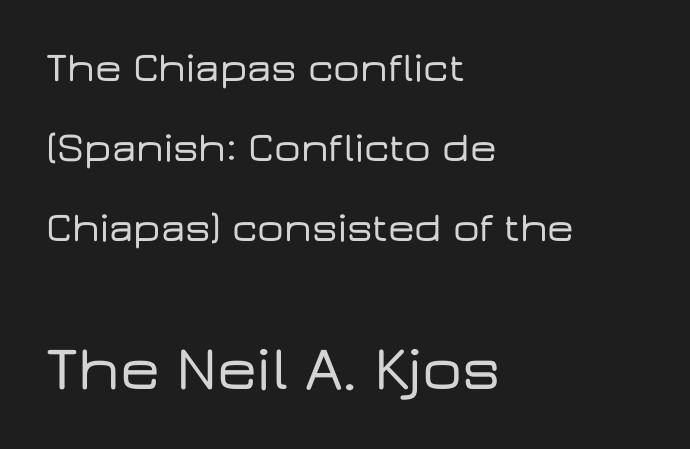
{"serif": "no", "italic": "no", "width": "wide", "stroke_contrast": "low", "x_height": "medium", "monospaced": "no", "underline": "no", "align": "left", "line_spacing": "loose", "line_spacing_ratio": 1.91, "letter_spacing": "normal", "letter_spacing_em": 0.0, "larger_block": "second", "size_ratio": 1.5, "glyph_px": 63}
